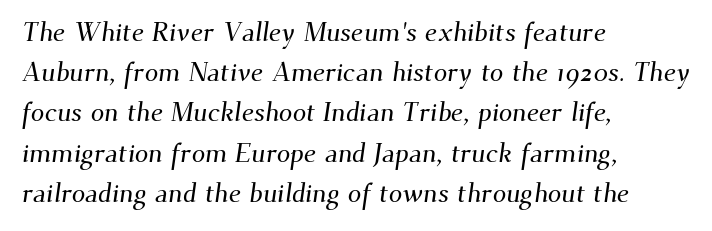
Q: Is the text underlined? A: No.
Q: How is the paragraph aligned? A: Left-aligned.
Q: Is the spacing between letters normal or unusually wide? A: Normal.
Q: Is the spacing between lines tight, normal or loose? A: Normal.
